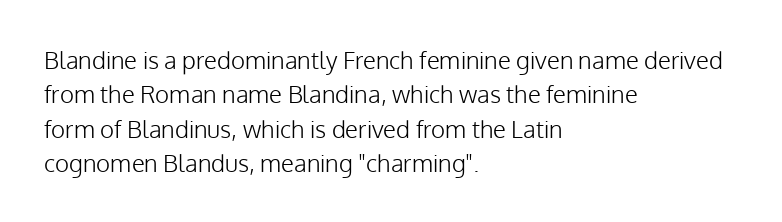
The image shows 24 px text type, upright; set left-aligned, normal line spacing (1.43x), normal letter spacing, not underlined.
